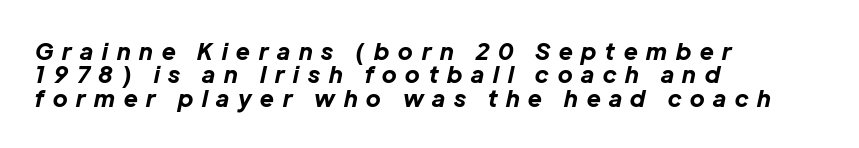
{"italic": "yes", "lean": "right", "slant_degrees": 12, "bold": "yes", "underline": "no", "align": "left", "line_spacing": "tight", "line_spacing_ratio": 1.02, "letter_spacing": "wide", "letter_spacing_em": 0.39, "glyph_px": 23}
